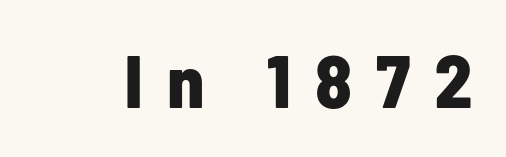
{"serif": "no", "italic": "no", "bold": "yes", "weight": "bold", "width": "condensed", "stroke_contrast": "low", "x_height": "medium", "monospaced": "no", "underline": "no", "letter_spacing": "wide", "letter_spacing_em": 0.32, "glyph_px": 74}
